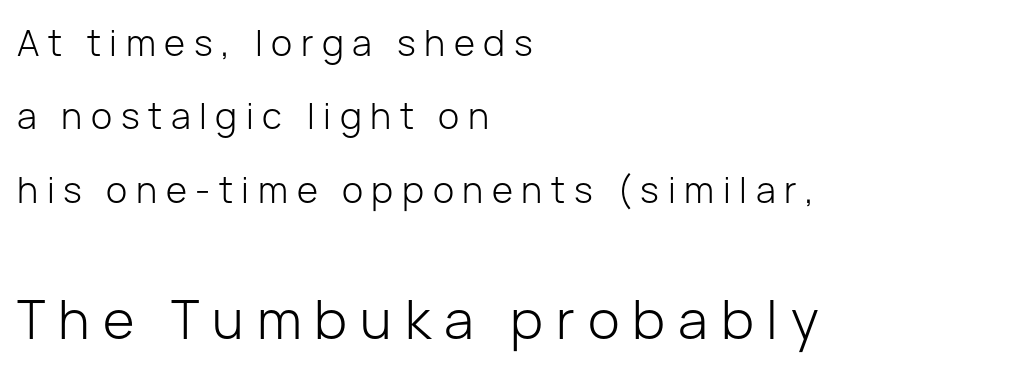
Q: Is the text bold? A: No.
Q: Is the text italic (slanted)? A: No, it is upright.
Q: Is the typeface a serif or a sans-serif typeface? A: Sans-serif.
Q: Is the text underlined? A: No.
Q: How is the paragraph aligned? A: Left-aligned.
Q: Is the spacing between letters normal or unusually wide? A: Unusually wide.
Q: Is the spacing between lines tight, normal or loose? A: Loose.
Q: Which block of text is set in a larger size, the first (top) or the second (bottom)? A: The second (bottom) one.
Q: Width (condensed, normal, or wide)? A: Normal.
Q: Stroke contrast? A: Low.
Q: x-height? A: Medium.
Q: Monospaced? A: No.
